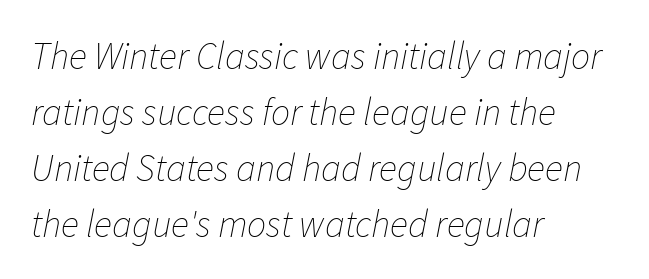
{"italic": "yes", "lean": "right", "slant_degrees": 11, "bold": "no", "weight": "thin", "width": "normal", "stroke_contrast": "low", "x_height": "medium", "monospaced": "no", "underline": "no", "align": "left", "line_spacing": "normal", "line_spacing_ratio": 1.47, "letter_spacing": "normal", "letter_spacing_em": 0.0, "glyph_px": 38}
